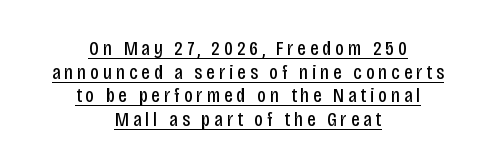
In designer terms, the underline attribute is active on this setting. This is roman type, the default non-slanted kind. Vertically, the passage feels compressed, each row crowding the next. Compared with a typical body face, this is equally light or lighter still.
